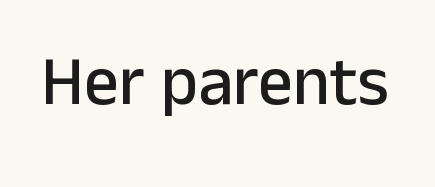
The image shows 69 px sans-serif type, upright; set normal letter spacing, not underlined; low stroke contrast and a medium x-height.
